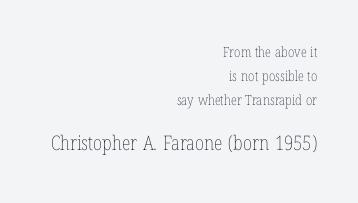
Block two is the big one; block one sits smaller above it. The type sits square on the baseline with zero lean. Think standard paragraph weight, or any step lighter than that. Does extra space separate the letters? No, they use regular spacing. Normally led — the rows are evenly, conventionally spaced. The strip under each line holds only bare page.
